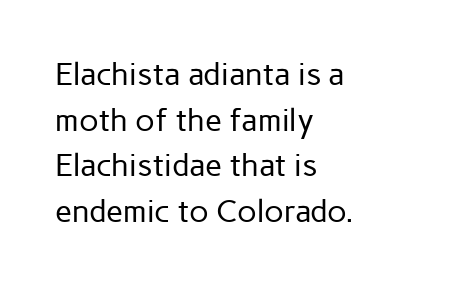
{"serif": "no", "italic": "no", "bold": "no", "weight": "regular", "width": "normal", "stroke_contrast": "low", "x_height": "medium", "monospaced": "no", "underline": "no", "align": "left", "line_spacing": "normal", "line_spacing_ratio": 1.47, "letter_spacing": "normal", "letter_spacing_em": 0.0, "glyph_px": 31}
